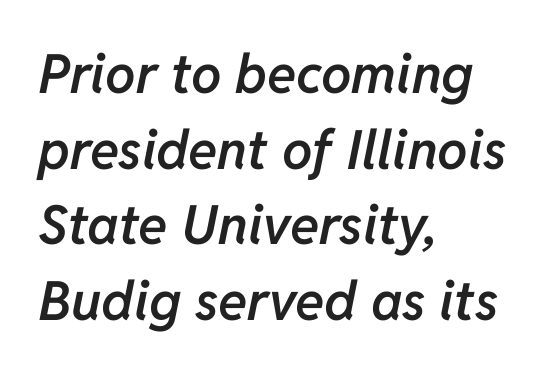
The image shows 54 px semibold type, italic (leaning right); set left-aligned, normal line spacing (1.4x), normal letter spacing, not underlined; low stroke contrast and a medium x-height.
